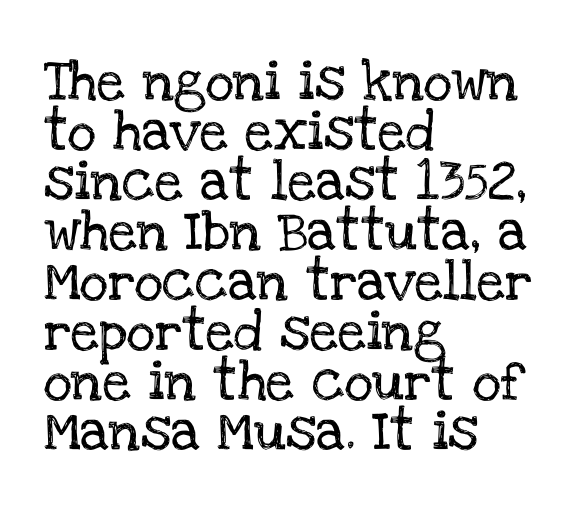
Q: Is the text italic (slanted)? A: No, it is upright.
Q: Is the typeface a serif or a sans-serif typeface? A: Serif.
Q: Is the text underlined? A: No.
Q: How is the paragraph aligned? A: Left-aligned.
Q: Is the spacing between letters normal or unusually wide? A: Normal.
Q: Is the spacing between lines tight, normal or loose? A: Normal.
Q: Width (condensed, normal, or wide)? A: Normal.
Q: Stroke contrast? A: Low.
Q: x-height? A: Large.
Q: Monospaced? A: No.
